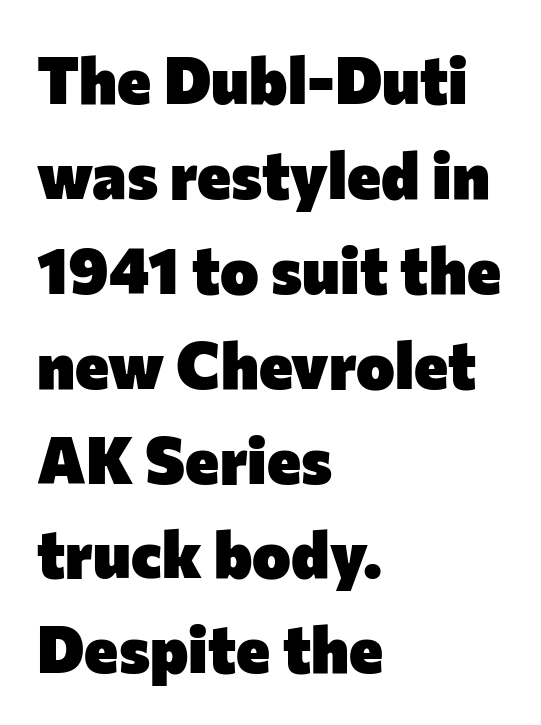
Q: Is the text bold? A: Yes.
Q: Is the text italic (slanted)? A: No, it is upright.
Q: Is the typeface a serif or a sans-serif typeface? A: Sans-serif.
Q: Is the text underlined? A: No.
Q: How is the paragraph aligned? A: Left-aligned.
Q: Is the spacing between letters normal or unusually wide? A: Normal.
Q: Is the spacing between lines tight, normal or loose? A: Normal.
Q: Width (condensed, normal, or wide)? A: Normal.
Q: Stroke contrast? A: Low.
Q: x-height? A: Medium.
Q: Monospaced? A: No.
